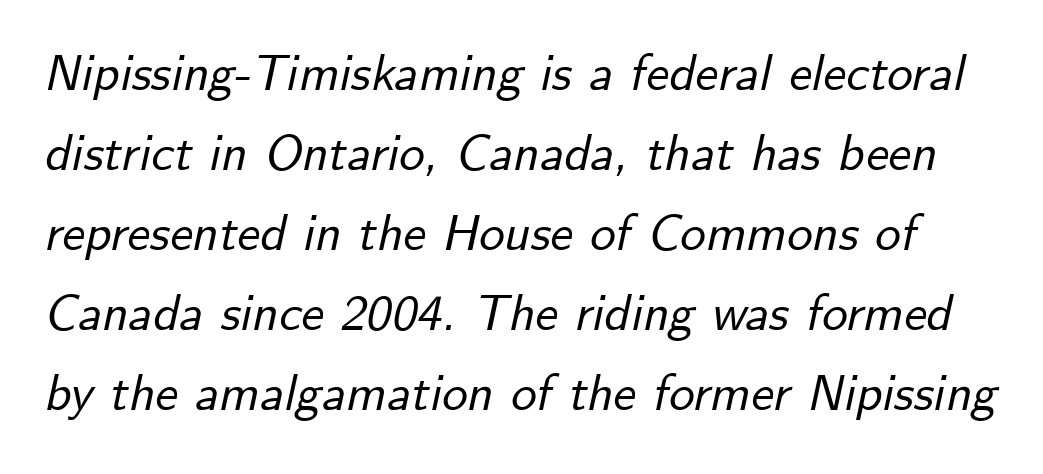
{"italic": "yes", "lean": "right", "slant_degrees": 12, "width": "normal", "stroke_contrast": "low", "x_height": "small", "monospaced": "no", "underline": "no", "line_spacing": "normal", "line_spacing_ratio": 1.57, "letter_spacing": "normal", "letter_spacing_em": 0.0, "glyph_px": 51}
